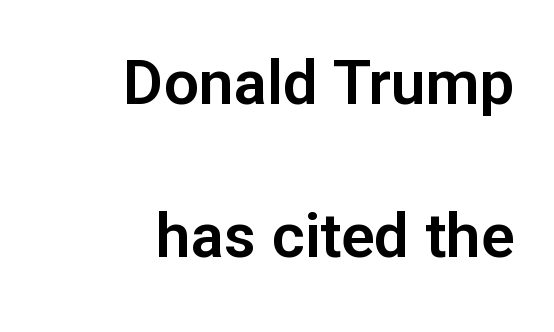
The image shows 62 px sans-serif type, upright; set right-aligned, loose line spacing (2.47x), normal letter spacing, not underlined; low stroke contrast and a medium x-height.
